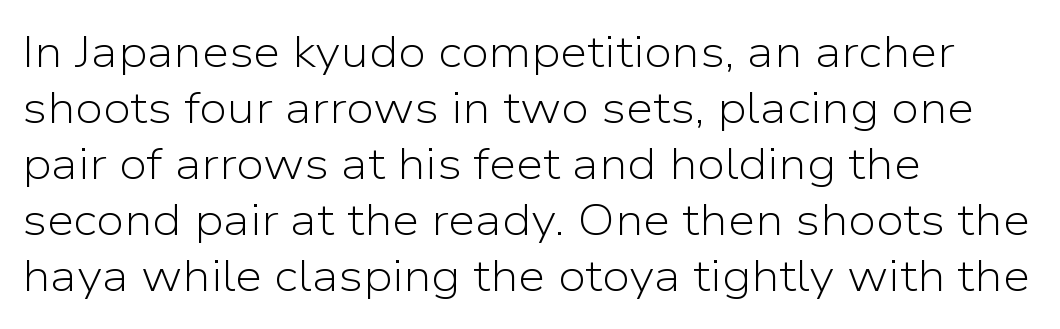
Q: Is the text bold? A: No.
Q: Is the text italic (slanted)? A: No, it is upright.
Q: Is the typeface a serif or a sans-serif typeface? A: Sans-serif.
Q: Is the text underlined? A: No.
Q: How is the paragraph aligned? A: Left-aligned.
Q: Is the spacing between letters normal or unusually wide? A: Normal.
Q: Is the spacing between lines tight, normal or loose? A: Normal.
Q: Width (condensed, normal, or wide)? A: Normal.
Q: Stroke contrast? A: Low.
Q: x-height? A: Medium.
Q: Monospaced? A: No.
